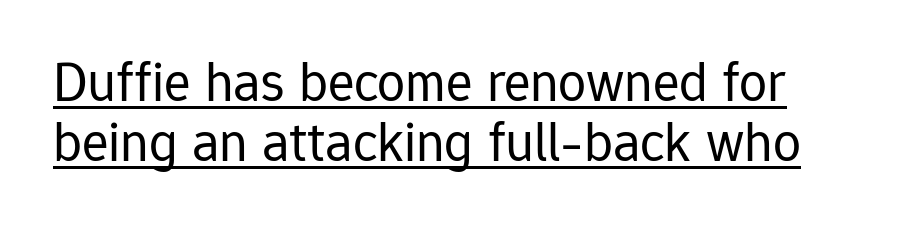
The image shows 56 px regular-weight sans-serif type, upright; set tight line spacing (1.08x), normal letter spacing, underlined; low stroke contrast and a medium x-height.
